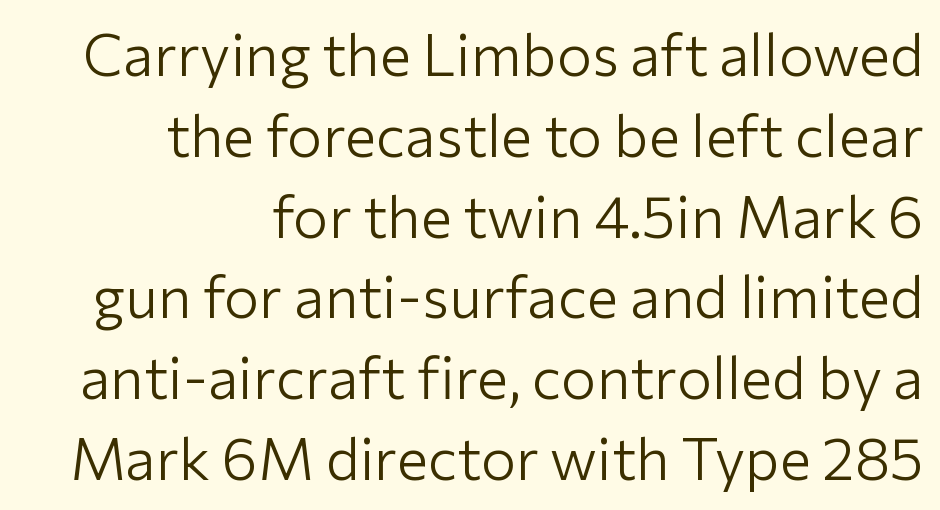
The passage shown has conventional tracking throughout. Type style note: lacks serifs. You can tell it's not italic because the verticals are truly vertical. Do the characters align in a grid? No, the font is proportional. Notice how the passage keeps a crisp vertical edge on the right only.
